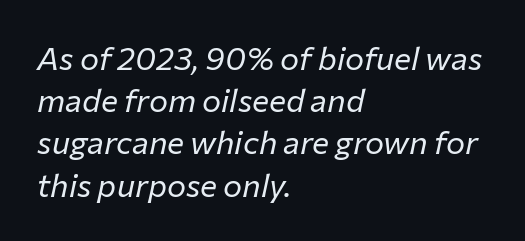
Q: Is the text bold? A: No.
Q: Is the text italic (slanted)? A: Yes, it leans right by about 12 degrees.
Q: Is the text underlined? A: No.
Q: How is the paragraph aligned? A: Left-aligned.
Q: Is the spacing between letters normal or unusually wide? A: Normal.
Q: Is the spacing between lines tight, normal or loose? A: Normal.
Q: Width (condensed, normal, or wide)? A: Normal.
Q: Stroke contrast? A: Low.
Q: x-height? A: Medium.
Q: Monospaced? A: No.
